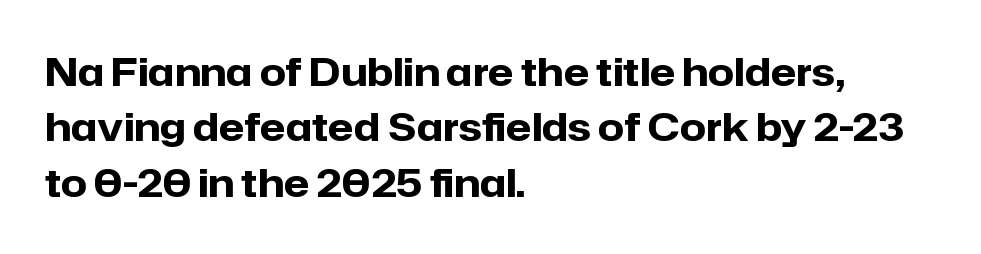
Honestly, the row spacing looks completely unremarkable. The letters advance in unequal steps, a hallmark of proportional type. Unlike a traditional serif, this face leaves its strokes unadorned. Chunky letters — that's bold for sure.
